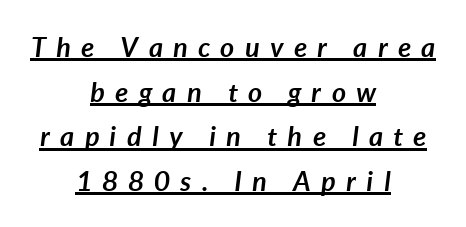
Q: Is the text bold? A: Yes.
Q: Is the text italic (slanted)? A: Yes, it leans right by about 7 degrees.
Q: Is the text underlined? A: Yes.
Q: How is the paragraph aligned? A: Centered.
Q: Is the spacing between letters normal or unusually wide? A: Unusually wide.
Q: Is the spacing between lines tight, normal or loose? A: Normal.
